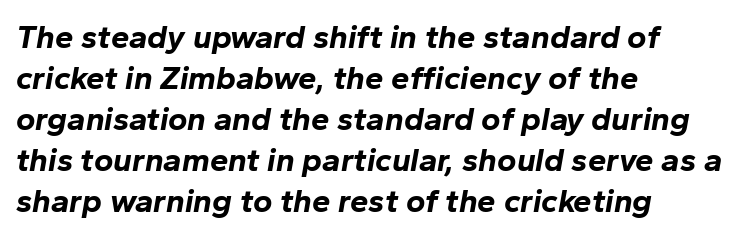
Q: Is the text bold? A: Yes.
Q: Is the text italic (slanted)? A: Yes, it leans right by about 10 degrees.
Q: Is the text underlined? A: No.
Q: How is the paragraph aligned? A: Left-aligned.
Q: Is the spacing between letters normal or unusually wide? A: Normal.
Q: Width (condensed, normal, or wide)? A: Normal.
Q: Stroke contrast? A: Low.
Q: x-height? A: Medium.
Q: Monospaced? A: No.
